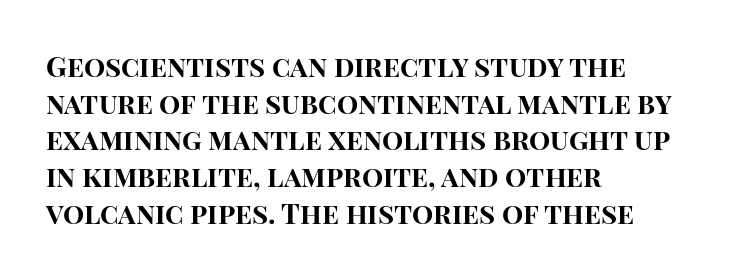
Q: Is the text bold? A: Yes.
Q: Is the text italic (slanted)? A: No, it is upright.
Q: Is the typeface a serif or a sans-serif typeface? A: Sans-serif.
Q: Is the text underlined? A: No.
Q: How is the paragraph aligned? A: Left-aligned.
Q: Is the spacing between letters normal or unusually wide? A: Normal.
Q: Is the spacing between lines tight, normal or loose? A: Normal.
Q: Width (condensed, normal, or wide)? A: Normal.
Q: Stroke contrast? A: High.
Q: x-height? A: Large.
Q: Monospaced? A: No.
